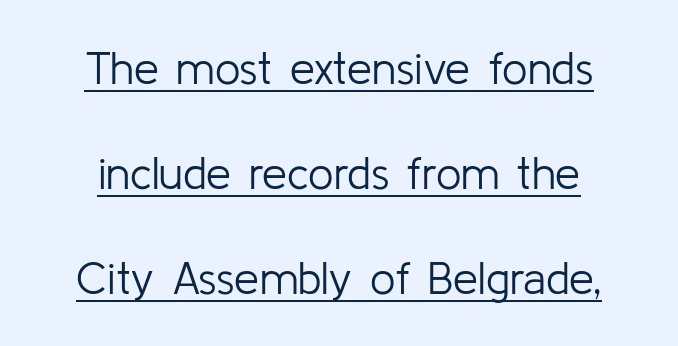
The image shows 45 px light sans-serif type, upright; set loose line spacing (2.33x), normal letter spacing, underlined; low stroke contrast and a medium x-height.
